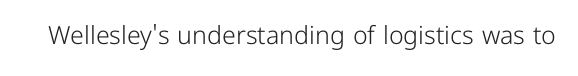
{"italic": "no", "bold": "no", "underline": "no", "letter_spacing": "normal", "letter_spacing_em": 0.0, "glyph_px": 25}
